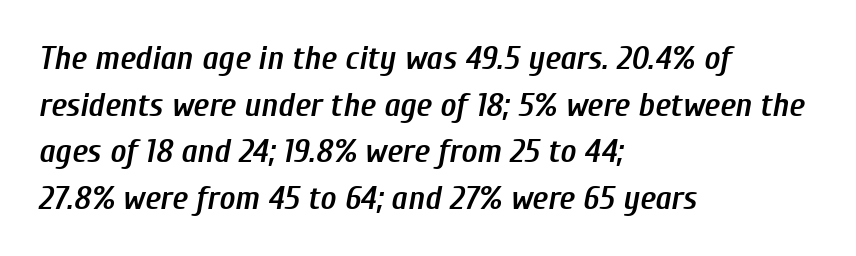
The image shows 34 px semibold, condensed type, italic (leaning right); set left-aligned, normal line spacing (1.37x), normal letter spacing, not underlined; low stroke contrast and a medium x-height.
